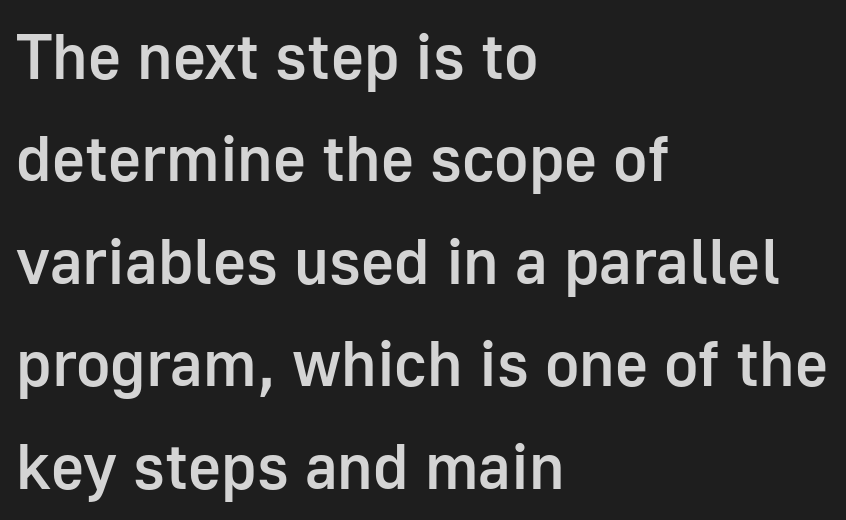
Horizontal bands of white between lines are of average thickness. Every stem runs plumb, perpendicular to the baseline. The lines in this sample share a left origin and differ only in where they stop. The font family rendered here belongs to the sans-serif group. Each row of text sits above clean, open space. The rendering uses natural spacing where letterforms have individual widths.
